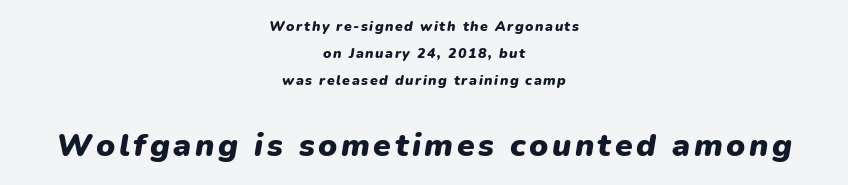
The image shows 32 px heavy type, italic (leaning right); set centered, loose line spacing (1.94x), not underlined; the second (bottom) block is 2.29x larger; low stroke contrast and a medium x-height.
